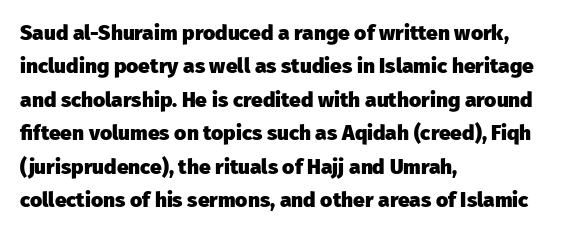
{"italic": "no", "bold": "yes", "underline": "no", "align": "left", "line_spacing": "normal", "line_spacing_ratio": 1.59, "letter_spacing": "normal", "letter_spacing_em": 0.0, "glyph_px": 21}
